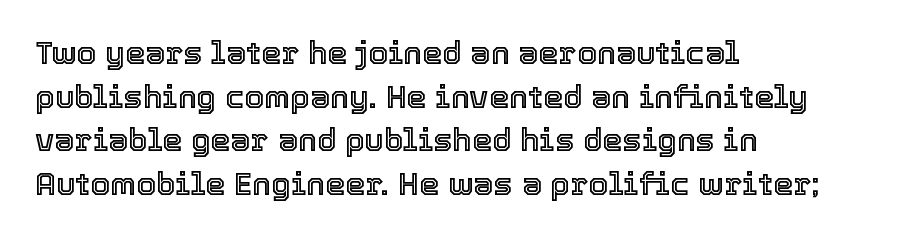
{"italic": "no", "width": "normal", "x_height": "medium", "monospaced": "no", "underline": "no", "align": "left", "line_spacing": "normal", "line_spacing_ratio": 1.36, "letter_spacing": "normal", "letter_spacing_em": 0.0, "glyph_px": 32}
